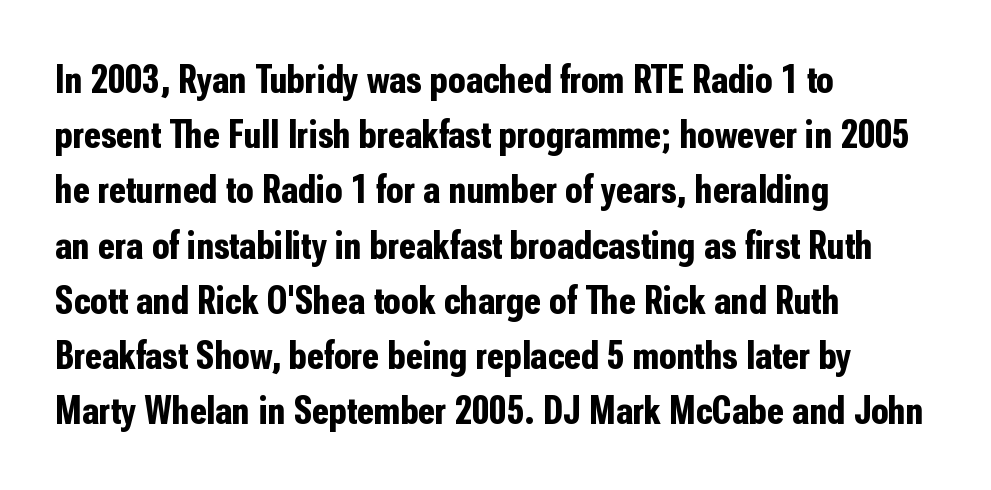
{"serif": "no", "italic": "no", "bold": "yes", "weight": "bold", "width": "condensed", "stroke_contrast": "low", "x_height": "medium", "monospaced": "no", "underline": "no", "align": "left", "line_spacing": "normal", "line_spacing_ratio": 1.38, "letter_spacing": "normal", "letter_spacing_em": 0.0, "glyph_px": 40}
